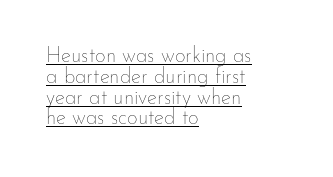
The image shows 21 px text type, upright; set left-aligned, tight line spacing (0.99x), normal letter spacing, underlined.
